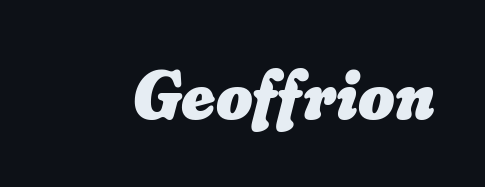
{"italic": "yes", "lean": "right", "slant_degrees": 16, "bold": "yes", "weight": "heavy", "width": "normal", "stroke_contrast": "low", "x_height": "small", "monospaced": "no", "underline": "no", "letter_spacing": "normal", "letter_spacing_em": 0.0, "glyph_px": 70}
